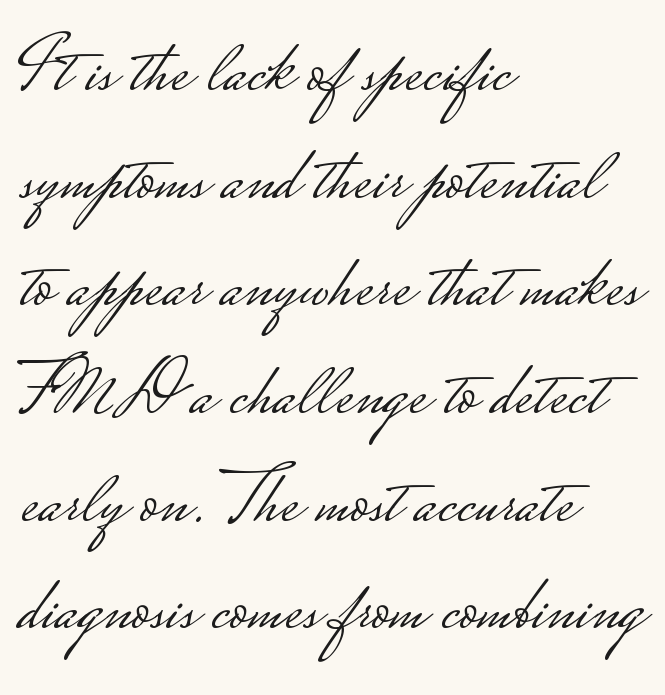
The image shows 78 px light, wide sans-serif type; set left-aligned, normal line spacing (1.38x), normal letter spacing, not underlined; low stroke contrast.
